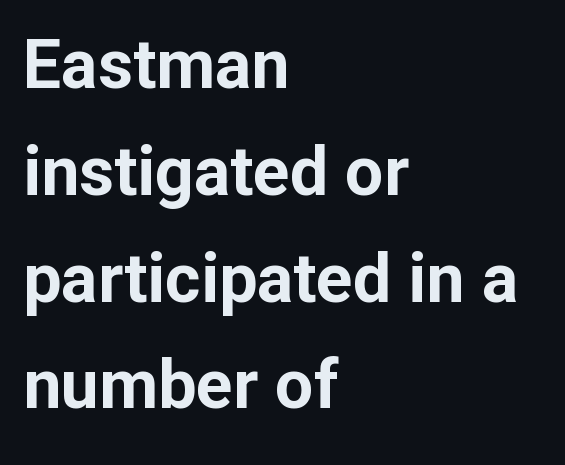
{"serif": "no", "italic": "no", "bold": "yes", "weight": "bold", "width": "normal", "stroke_contrast": "low", "x_height": "medium", "monospaced": "no", "underline": "no", "align": "left", "line_spacing": "normal", "line_spacing_ratio": 1.57, "letter_spacing": "normal", "letter_spacing_em": 0.0, "glyph_px": 68}
